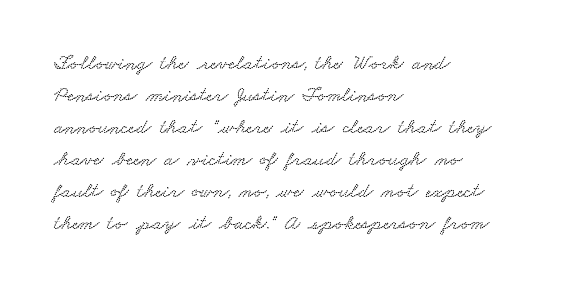
{"underline": "no", "align": "left", "line_spacing": "normal", "line_spacing_ratio": 1.52, "letter_spacing": "normal", "letter_spacing_em": 0.0, "glyph_px": 21}
